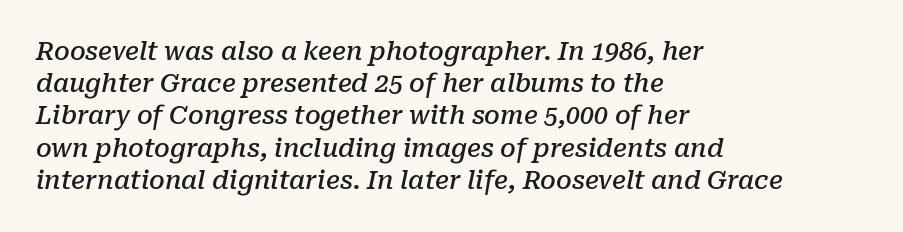
{"italic": "yes", "lean": "right", "slant_degrees": 10, "bold": "semi", "underline": "no", "align": "left", "line_spacing": "normal", "line_spacing_ratio": 1.29, "letter_spacing": "normal", "letter_spacing_em": 0.0, "glyph_px": 25}
